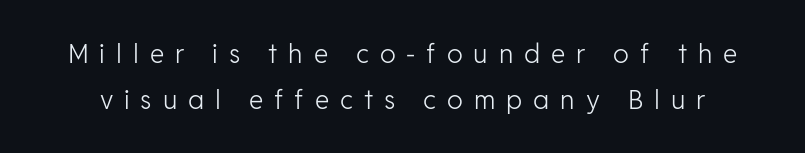
{"italic": "no", "bold": "no", "underline": "no", "line_spacing_ratio": 1.76, "letter_spacing": "wide", "letter_spacing_em": 0.42, "glyph_px": 26}
